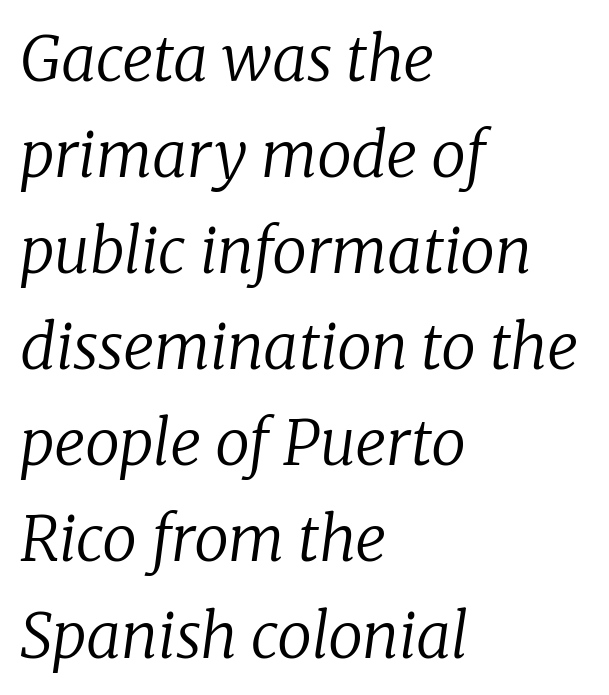
Q: Is the text bold? A: No.
Q: Is the text italic (slanted)? A: Yes, it leans right by about 8 degrees.
Q: Is the typeface a serif or a sans-serif typeface? A: Serif.
Q: Is the text underlined? A: No.
Q: How is the paragraph aligned? A: Left-aligned.
Q: Is the spacing between letters normal or unusually wide? A: Normal.
Q: Is the spacing between lines tight, normal or loose? A: Normal.
Q: Width (condensed, normal, or wide)? A: Normal.
Q: Stroke contrast? A: Low.
Q: x-height? A: Medium.
Q: Monospaced? A: No.
